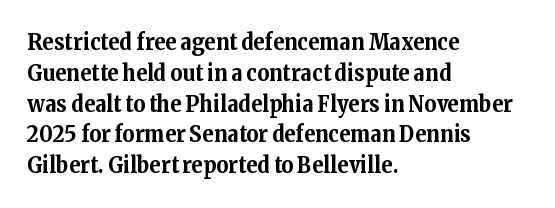
Q: Is the text bold? A: Yes.
Q: Is the text italic (slanted)? A: No, it is upright.
Q: Is the text underlined? A: No.
Q: How is the paragraph aligned? A: Left-aligned.
Q: Is the spacing between letters normal or unusually wide? A: Normal.
Q: Is the spacing between lines tight, normal or loose? A: Normal.
